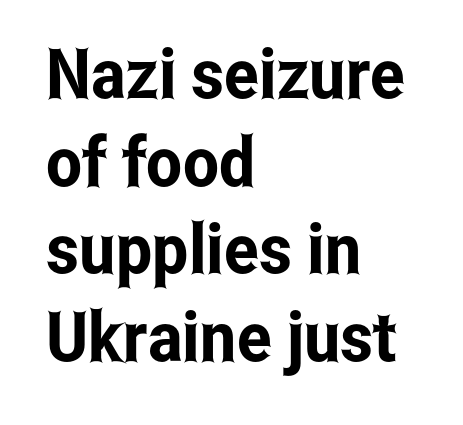
{"serif": "no", "italic": "no", "width": "condensed", "stroke_contrast": "low", "x_height": "medium", "monospaced": "no", "underline": "no", "align": "left", "line_spacing": "normal", "line_spacing_ratio": 1.27, "letter_spacing": "normal", "letter_spacing_em": 0.0, "glyph_px": 69}
